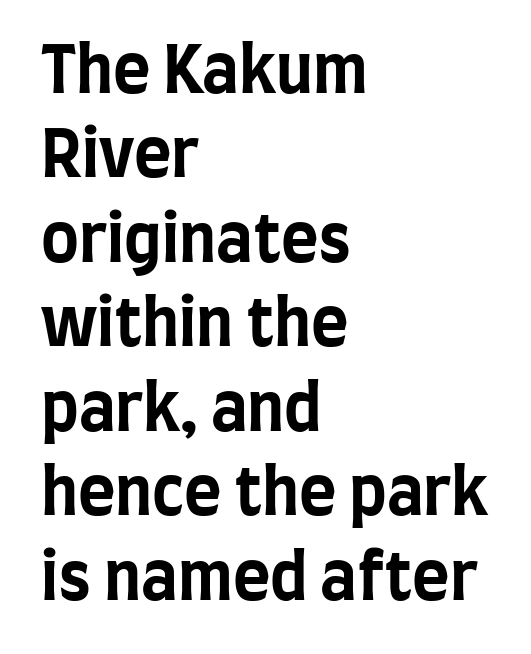
Clear beneath every line of the passage. Look at the tracking — it's just the regular setting, nothing added. The rendering uses natural spacing where letterforms have individual widths. Style check: upright. You can tell from the bare stems that sans-serif type was used.
